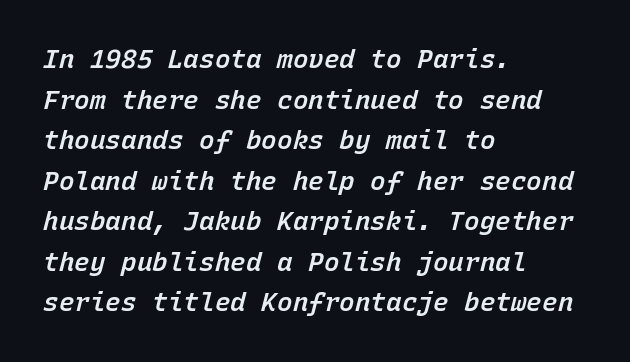
The strokes are fattened partway — semibold, not bold. The text block is weighted toward the left margin, trailing off unevenly rightward. This rendering leaves character spacing at its baseline value. Just letters on the line, the space beneath them empty. The glyphs look as if they've been sheared to an angle.
